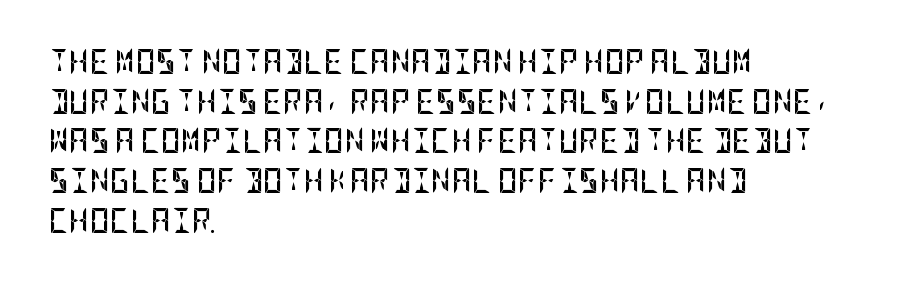
{"italic": "no", "bold": "yes", "underline": "no", "align": "left", "line_spacing": "normal", "line_spacing_ratio": 1.59, "letter_spacing": "normal", "letter_spacing_em": 0.0, "glyph_px": 25}
